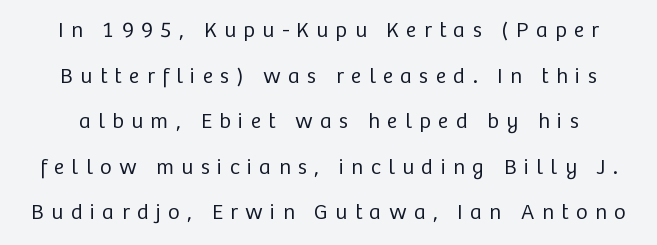
{"italic": "no", "bold": "no", "underline": "no", "line_spacing": "loose", "line_spacing_ratio": 2.07, "letter_spacing": "wide", "letter_spacing_em": 0.34, "glyph_px": 22}
